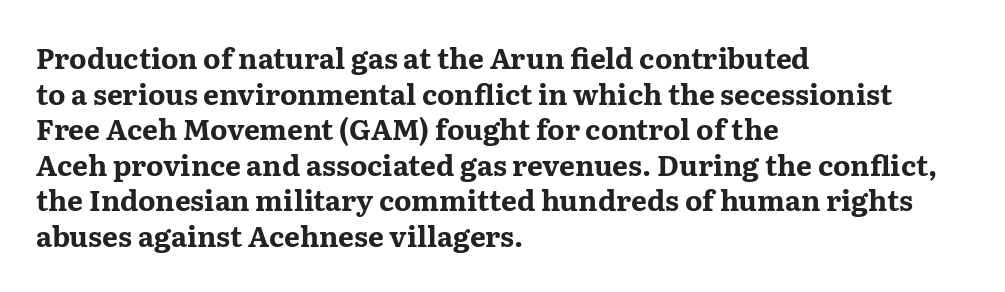
Q: Is the text bold? A: Yes.
Q: Is the text italic (slanted)? A: No, it is upright.
Q: Is the typeface a serif or a sans-serif typeface? A: Serif.
Q: Is the text underlined? A: No.
Q: How is the paragraph aligned? A: Left-aligned.
Q: Is the spacing between letters normal or unusually wide? A: Normal.
Q: Is the spacing between lines tight, normal or loose? A: Normal.
Q: Width (condensed, normal, or wide)? A: Wide.
Q: Stroke contrast? A: Medium.
Q: x-height? A: Medium.
Q: Monospaced? A: No.
